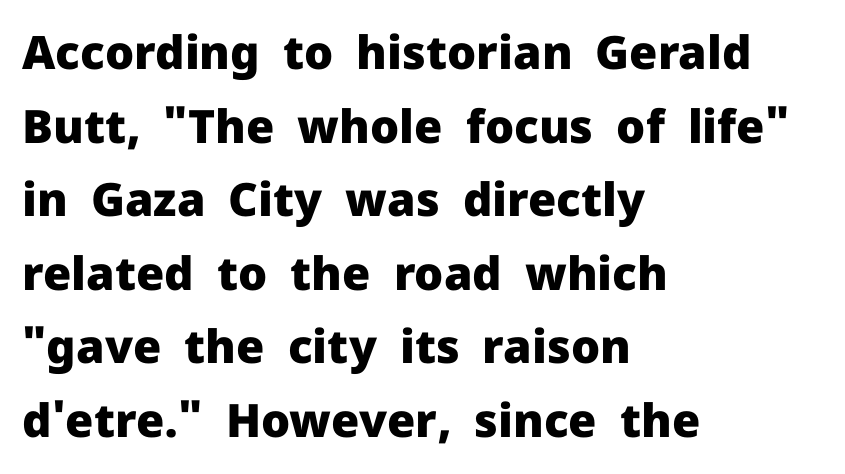
Do the characters align in a grid? No, the font is proportional. In terms of leading, this rendering sits right in the middle. Glance below the letters and you will spot only blank space. Plenty of ink on the page — the face is bold.
